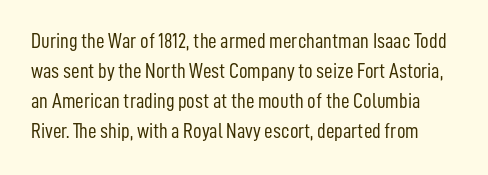
{"italic": "no", "bold": "no", "underline": "no", "line_spacing": "normal", "line_spacing_ratio": 1.43, "letter_spacing": "normal", "letter_spacing_em": 0.0, "glyph_px": 21}
